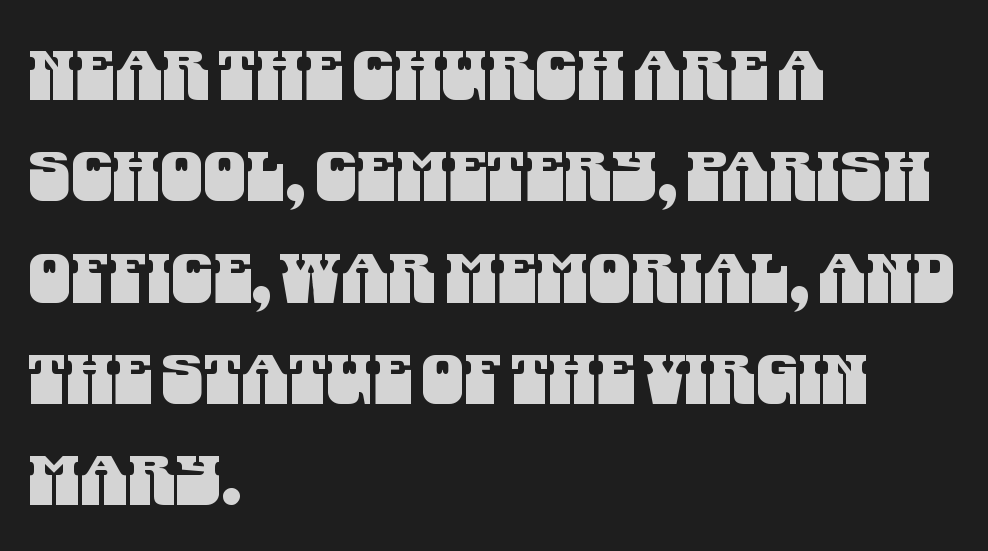
The image shows 68 px condensed sans-serif type; set left-aligned, normal line spacing (1.49x), normal letter spacing, not underlined; medium stroke contrast and a large x-height.
